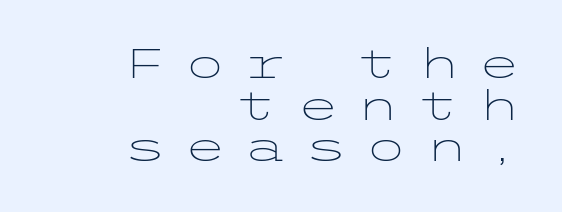
Q: Is the text bold? A: No.
Q: Is the text italic (slanted)? A: No, it is upright.
Q: Is the typeface a serif or a sans-serif typeface? A: Sans-serif.
Q: Is the text underlined? A: No.
Q: How is the paragraph aligned? A: Right-aligned.
Q: Is the spacing between letters normal or unusually wide? A: Unusually wide.
Q: Is the spacing between lines tight, normal or loose? A: Tight.
Q: Width (condensed, normal, or wide)? A: Wide.
Q: Stroke contrast? A: Low.
Q: x-height? A: Medium.
